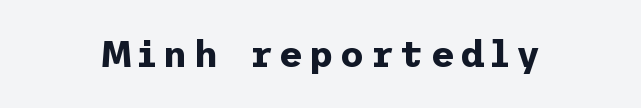
The type sits square on the baseline with zero lean. As a designer I'd log this as weight 700, bold. Descenders are the only things crossing below the line. Look at the bottom of the vertical strokes: they stop flat, with no serifs.
